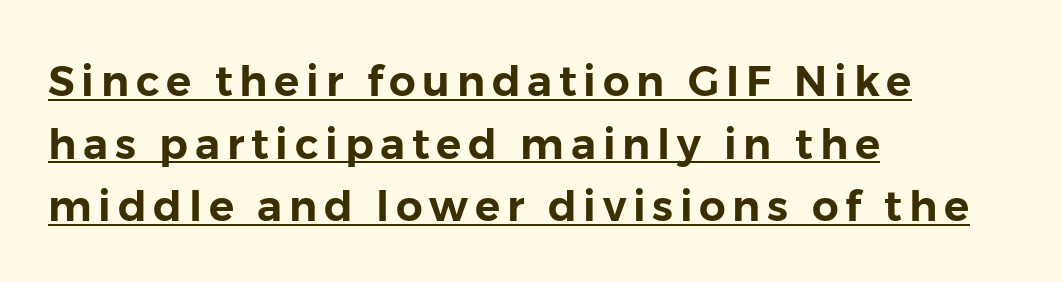
The rendered words wear a rule along their underside. Nothing sits at the stroke ends, so this counts as sans-serif. Characters remain perfectly vertical along every line. You could not count columns in this text — the font is proportionally spaced. Honestly, the row spacing looks completely unremarkable.
